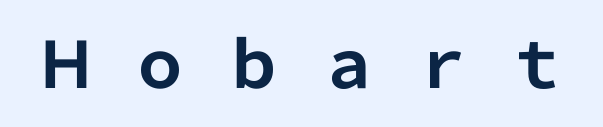
The image shows 64 px bold sans-serif type, upright; set unusually wide letter spacing (+0.47 em), not underlined; low stroke contrast and a medium x-height.
